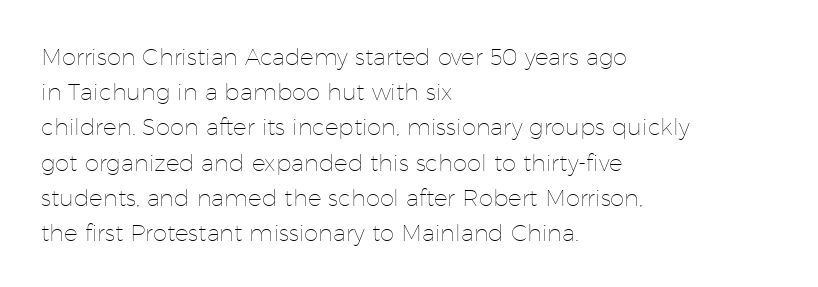
The image shows 23 px text type, upright; set left-aligned, normal line spacing (1.53x), normal letter spacing, not underlined.
